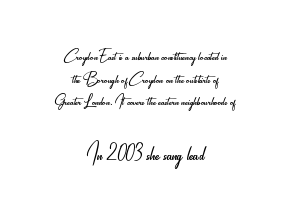
The image shows 31 px light, condensed sans-serif type; set centered, tight line spacing (1.08x), normal letter spacing, not underlined; the second (bottom) block is 1.48x larger; low stroke contrast and a small x-height.
